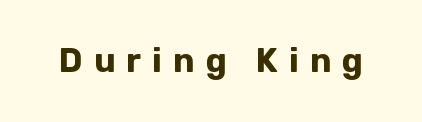
Q: Is the text bold? A: Yes.
Q: Is the text italic (slanted)? A: No, it is upright.
Q: Is the typeface a serif or a sans-serif typeface? A: Sans-serif.
Q: Is the text underlined? A: No.
Q: Is the spacing between letters normal or unusually wide? A: Unusually wide.
Q: Width (condensed, normal, or wide)? A: Normal.
Q: Stroke contrast? A: Low.
Q: x-height? A: Medium.
Q: Monospaced? A: No.
